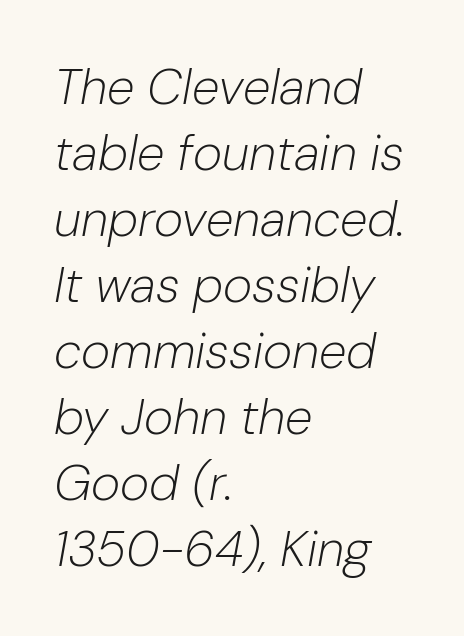
The letters look calm and open, with moderate or lighter stems. Rendered with sloped, italic letterforms. Notice how the passage keeps a crisp vertical edge on the left only. Check under the words: just untouched page. Vertical spacing — default. Is this a fixed-width face? No — the glyphs have proportional, varying widths.
